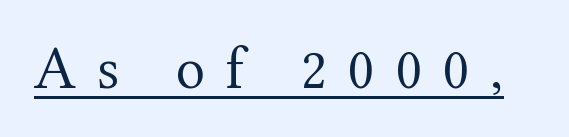
{"serif": "yes", "italic": "no", "bold": "no", "weight": "regular", "width": "normal", "stroke_contrast": "medium", "x_height": "medium", "monospaced": "no", "underline": "yes", "letter_spacing": "wide", "letter_spacing_em": 0.35, "glyph_px": 60}
